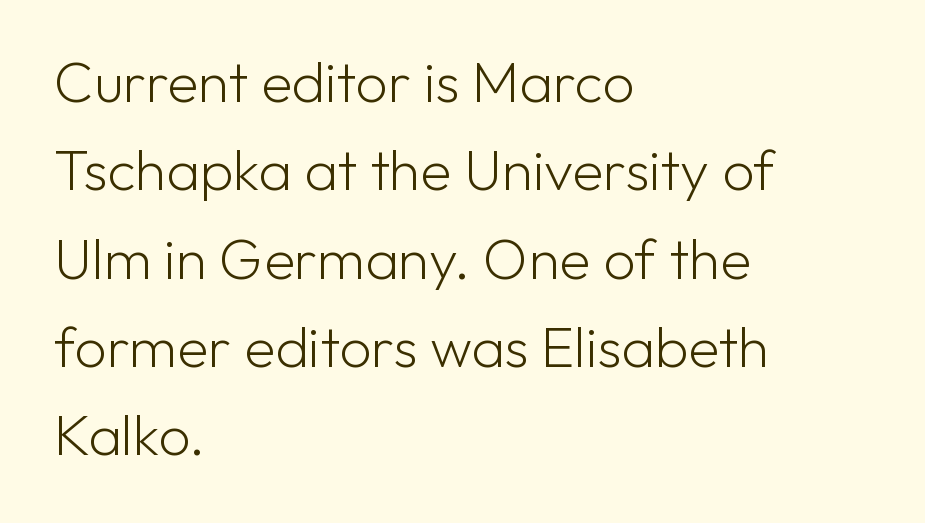
The image shows 57 px light sans-serif type, upright; set left-aligned, normal line spacing (1.55x), normal letter spacing, not underlined; low stroke contrast and a medium x-height.
